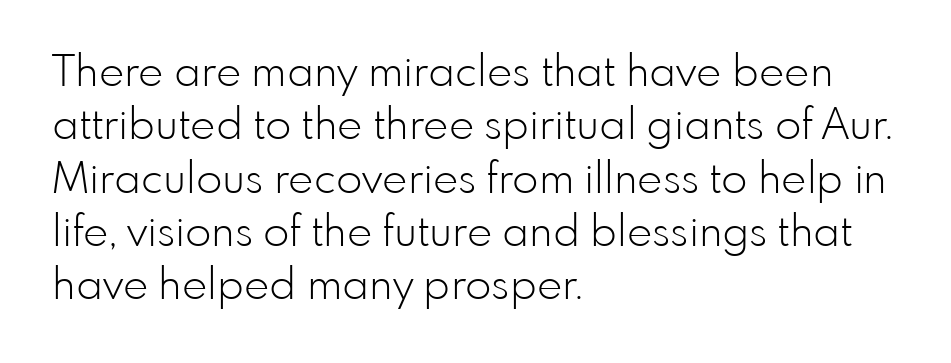
The image shows 43 px light sans-serif type, upright; set left-aligned, line spacing 1.24x, normal letter spacing, not underlined; low stroke contrast and a small x-height.
